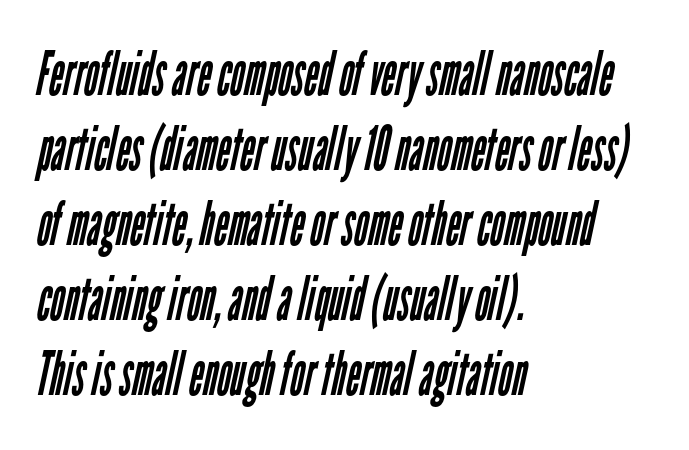
The image shows 61 px regular-weight, condensed sans-serif type; set left-aligned, line spacing 1.23x, normal letter spacing, not underlined; low stroke contrast and a medium x-height.
